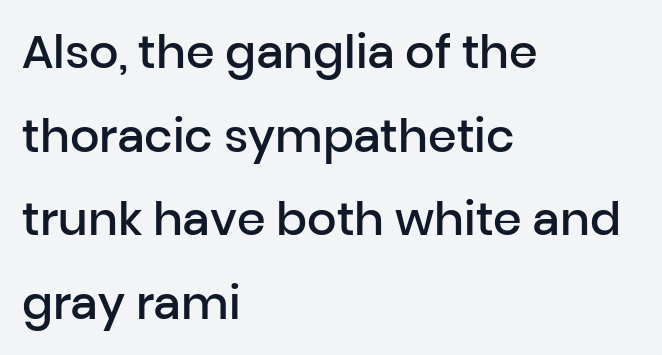
The image shows 46 px semibold sans-serif type, upright; set left-aligned, line spacing 1.82x, normal letter spacing, not underlined; low stroke contrast and a medium x-height.
